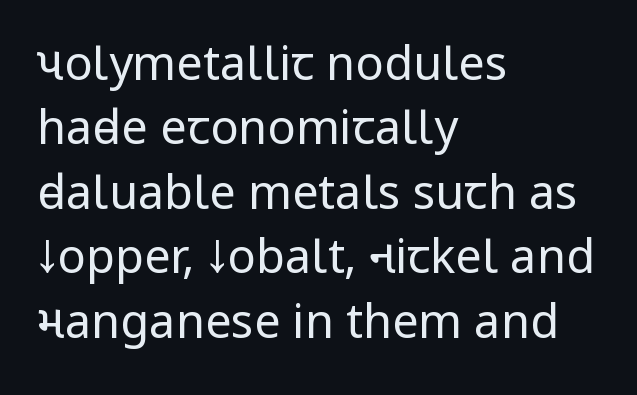
The image shows 47 px regular-weight, condensed sans-serif type, upright; set left-aligned, normal line spacing (1.37x), normal letter spacing, not underlined; low stroke contrast and a large x-height.
